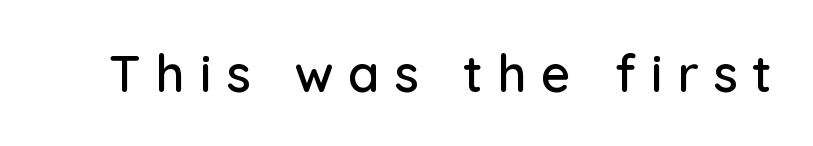
Q: Is the text italic (slanted)? A: No, it is upright.
Q: Is the typeface a serif or a sans-serif typeface? A: Sans-serif.
Q: Is the text underlined? A: No.
Q: Is the spacing between letters normal or unusually wide? A: Unusually wide.
Q: Width (condensed, normal, or wide)? A: Normal.
Q: Stroke contrast? A: Low.
Q: x-height? A: Medium.
Q: Monospaced? A: No.
